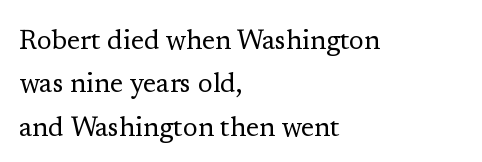
{"italic": "no", "bold": "no", "underline": "no", "align": "left", "line_spacing": "normal", "line_spacing_ratio": 1.61, "letter_spacing": "normal", "letter_spacing_em": 0.0, "glyph_px": 27}
